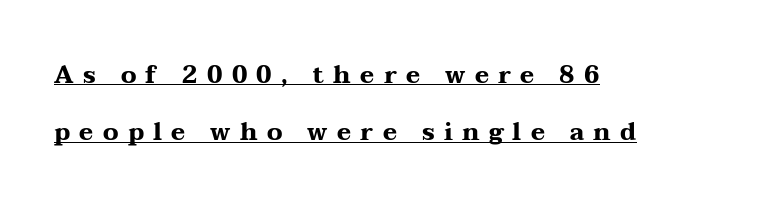
Posture: straight, roman, zero tilt. Strong, thick strokes mark this as bold type. A classic flush-left, rag-right setting is used for this passage. Beneath each row of characters lies a ruled line. Each new line begins a long way beneath the previous one.
